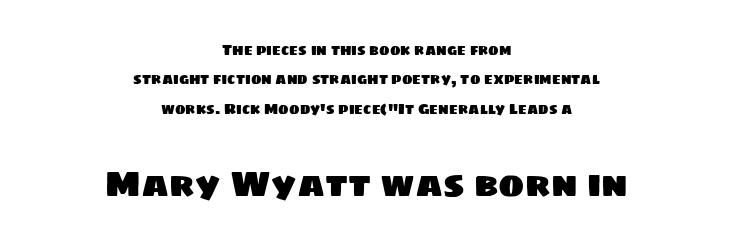
If you measured baseline to baseline, you'd find a long distance. Note the varied advance widths — an 'i' is clearly narrower than an 'm'. Reading down the block, each line starts at a different indent, mirrored at its end. Descenders hang freely into open space. Typesetter's note — lower block bumped up in size, upper block left smaller.
